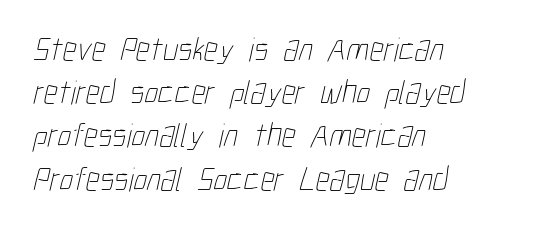
Note the varied advance widths — an 'i' is clearly narrower than an 'm'. The space directly below the letters is spotless. The passage is arranged the way most books set body copy — flush left. Each word holds together tightly as a unit, with standard inter-letter gaps. Whoever set this chose a conventional vertical rhythm.
